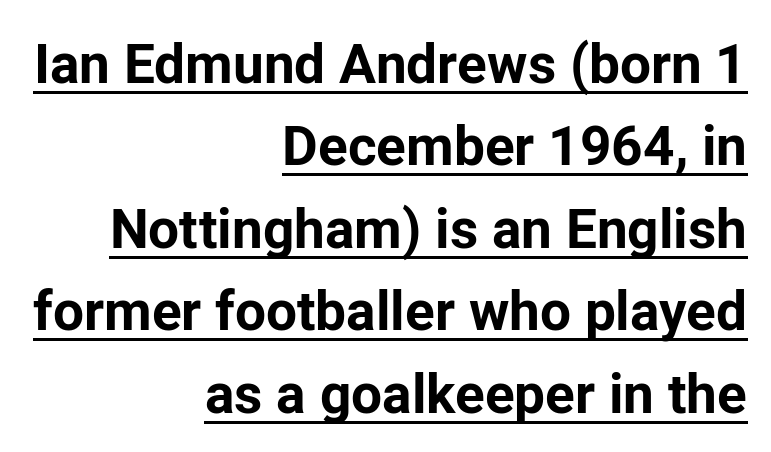
Quick note: interline space is typical. The typesetter has applied underlining to the passage shown. The compositor pushed each line to the right boundary. Tracking here is standard; glyphs follow each other at the usual distance. Stroke terminals: plain, sans-serif.
